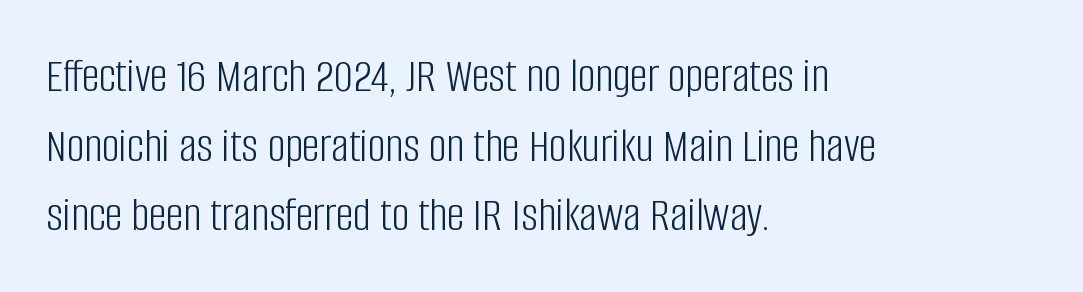
The image shows 49 px light, condensed sans-serif type, upright; set left-aligned, normal line spacing (1.42x), normal letter spacing, not underlined; low stroke contrast and a large x-height.
